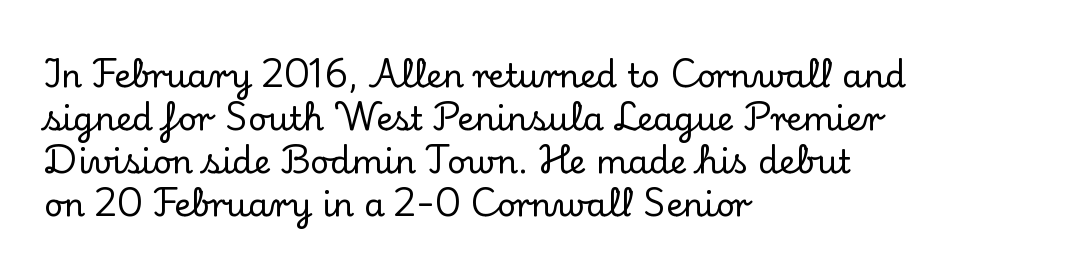
A typesetter would mark this as roman, not italic. Layout note: lines flush left. Type without underlining. This sample uses plain, unmodified letter spacing. Think of a printed novel: that variable character pitch is what you see here.
